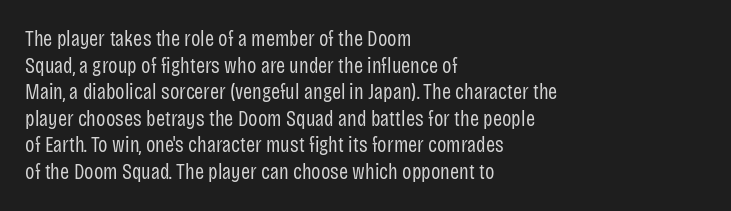
The image shows 22 px text type, upright; set left-aligned, line spacing 1.21x, normal letter spacing, not underlined.
